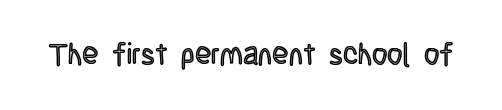
The specimen reads as upright at a glance. Character widths vary here, with narrow letters taking less room than wide ones. Only glyphs here, with clear space below each row. In terms of letterspacing, this is plain default setting.
